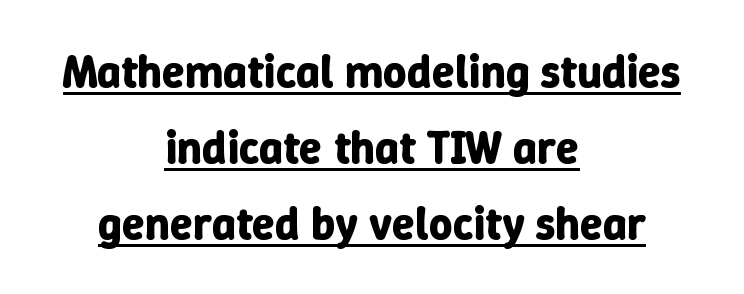
In terms of posture, this sample is upright. Set as a true bold cut, around the 700 mark. Summary of vertical rhythm: regular, with standard interline spacing. Underlined type. What stands out about the letter spacing? Nothing — it is the standard amount. A student would call this center alignment; a typographer would say set centered.
